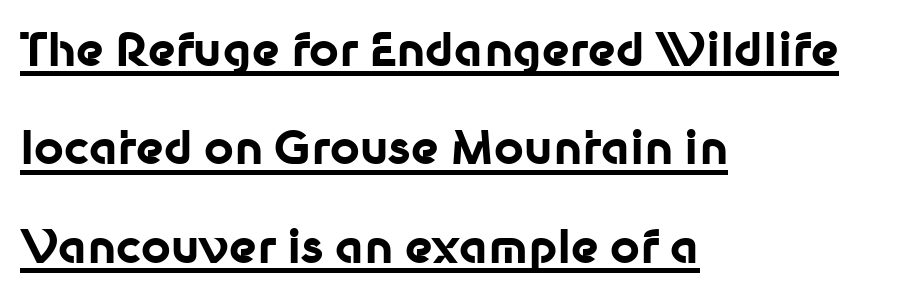
The image shows 46 px bold sans-serif type, upright; set left-aligned, loose line spacing (2.14x), normal letter spacing, underlined; low stroke contrast and a medium x-height.
